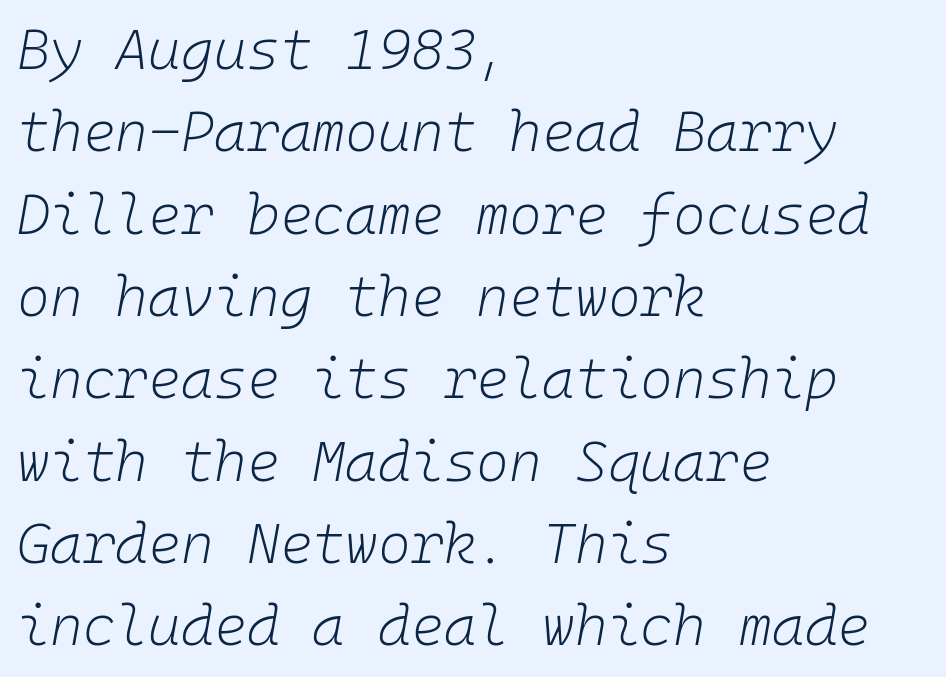
{"italic": "yes", "lean": "right", "slant_degrees": 10, "bold": "no", "weight": "light", "width": "normal", "stroke_contrast": "low", "x_height": "medium", "monospaced": "yes", "underline": "no", "align": "left", "line_spacing": "normal", "line_spacing_ratio": 1.47, "letter_spacing": "normal", "letter_spacing_em": 0.0, "glyph_px": 56}
